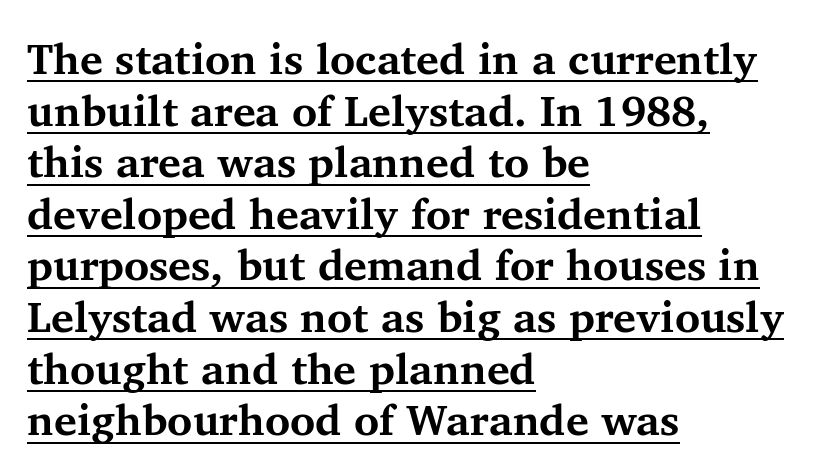
Q: Is the text bold? A: Yes.
Q: Is the text italic (slanted)? A: No, it is upright.
Q: Is the typeface a serif or a sans-serif typeface? A: Serif.
Q: Is the text underlined? A: Yes.
Q: How is the paragraph aligned? A: Left-aligned.
Q: Is the spacing between letters normal or unusually wide? A: Normal.
Q: Width (condensed, normal, or wide)? A: Normal.
Q: Stroke contrast? A: Medium.
Q: x-height? A: Medium.
Q: Monospaced? A: No.
